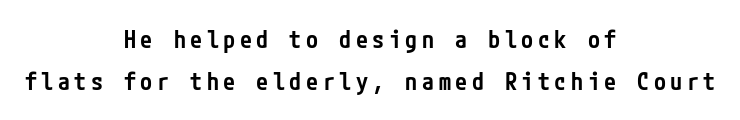
Strokes here are thickened, but only to semibold level. Nobody drew a line under any word here. The rag falls on both sides of this text block equally. Posture: vertical.
